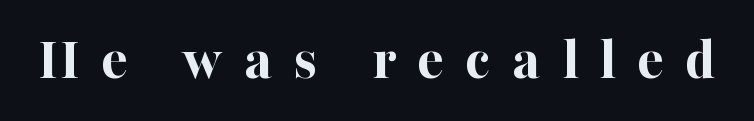
You could not count columns in this text — the font is proportionally spaced. Bare-footed words on every line. Thick stems and heavy bowls — unmistakably bold. Students, note that the glyphs here are deliberately spaced far apart. This sample uses an upright cut, with every glyph sitting square on the baseline.
